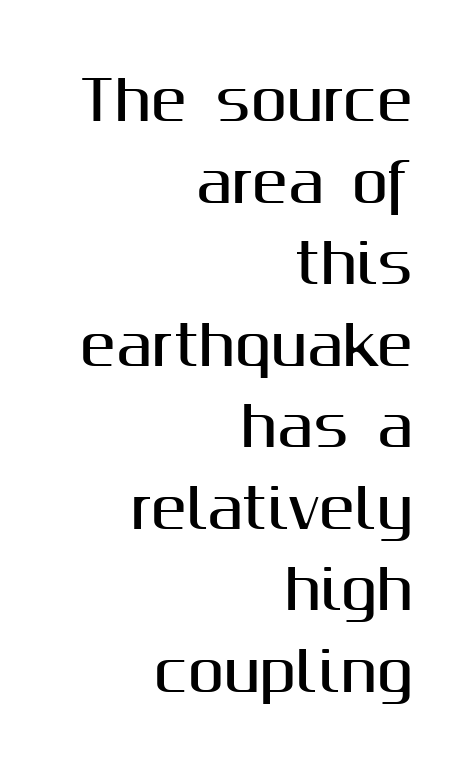
The image shows 54 px sans-serif type, upright; set right-aligned, normal line spacing (1.51x), normal letter spacing, not underlined; medium stroke contrast and a medium x-height.
